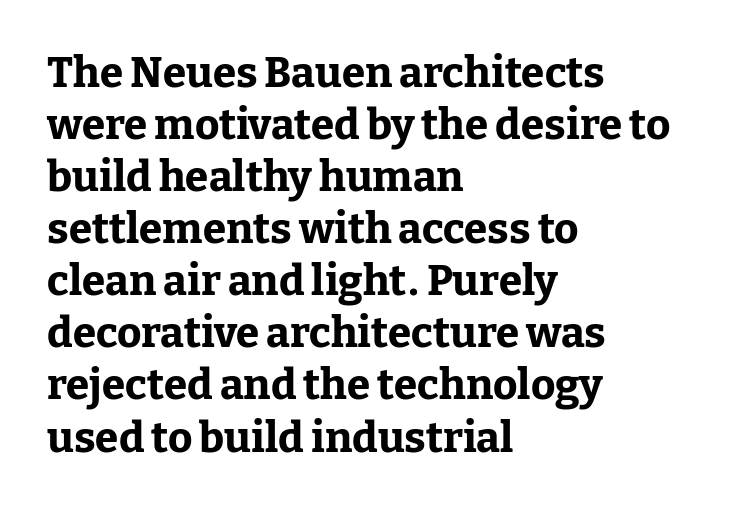
Q: Is the text bold? A: Yes.
Q: Is the text italic (slanted)? A: No, it is upright.
Q: Is the typeface a serif or a sans-serif typeface? A: Serif.
Q: Is the text underlined? A: No.
Q: How is the paragraph aligned? A: Left-aligned.
Q: Is the spacing between letters normal or unusually wide? A: Normal.
Q: Width (condensed, normal, or wide)? A: Normal.
Q: Stroke contrast? A: Low.
Q: x-height? A: Medium.
Q: Monospaced? A: No.
